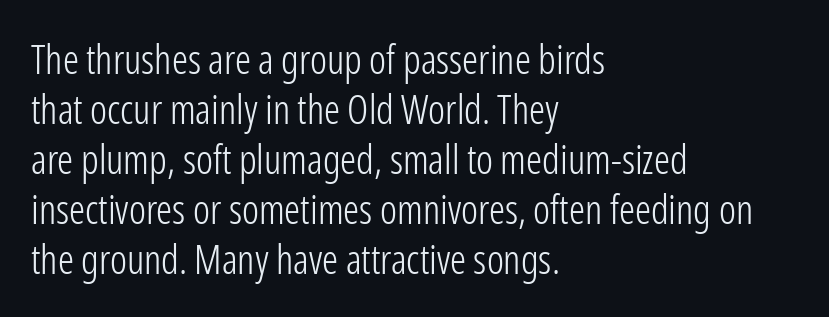
The passage shown is not underscored anywhere. Is there any slant? The stems are plumb. No feet cap the strokes, marking this as sans-serif type. Ink coverage per letter is moderate at most. Is the letter spacing exaggerated? No — it looks like the ordinary default. The lines sit at an ordinary, default distance from one another.
